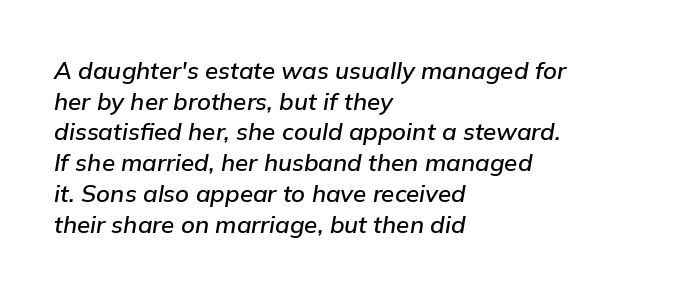
{"italic": "yes", "lean": "right", "slant_degrees": 9, "underline": "no", "align": "left", "line_spacing": "normal", "line_spacing_ratio": 1.28, "letter_spacing": "normal", "letter_spacing_em": 0.0, "glyph_px": 24}
